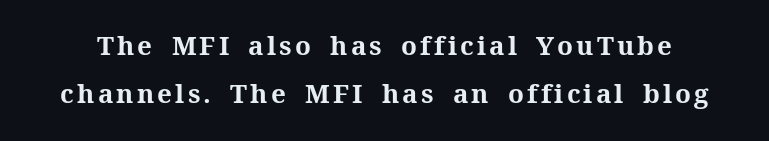
Rendered with straight, roman letterforms. Type without underlining. Chunky letters — that's bold for sure.
